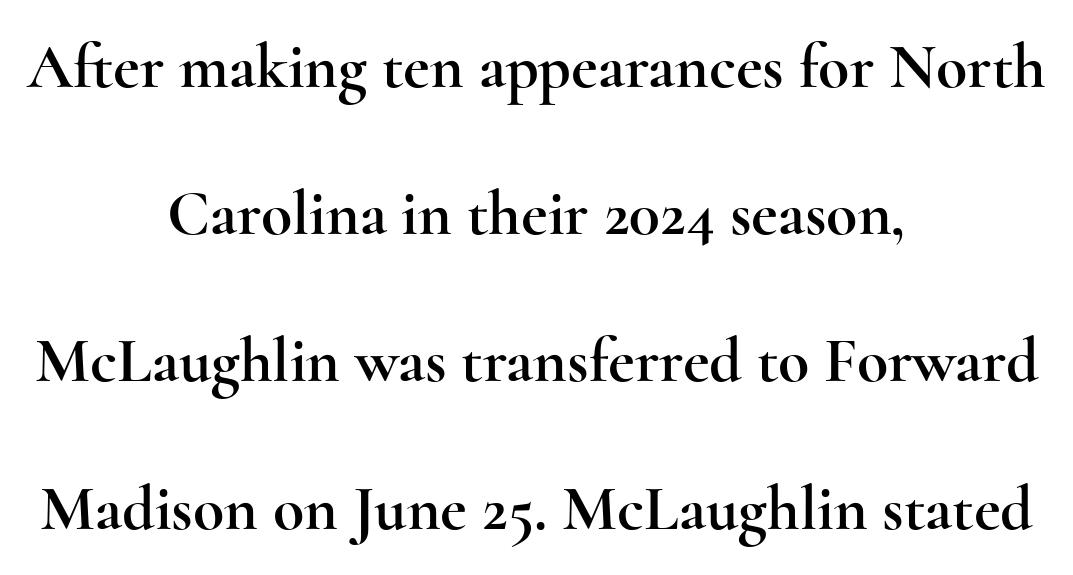
Q: Is the text italic (slanted)? A: No, it is upright.
Q: Is the typeface a serif or a sans-serif typeface? A: Serif.
Q: Is the text underlined? A: No.
Q: How is the paragraph aligned? A: Centered.
Q: Is the spacing between letters normal or unusually wide? A: Normal.
Q: Is the spacing between lines tight, normal or loose? A: Loose.
Q: Width (condensed, normal, or wide)? A: Wide.
Q: x-height? A: Small.
Q: Monospaced? A: No.
